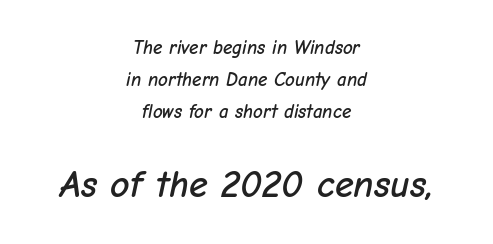
{"italic": "yes", "lean": "right", "slant_degrees": 12, "width": "normal", "stroke_contrast": "low", "x_height": "medium", "monospaced": "no", "underline": "no", "align": "center", "line_spacing": "normal", "line_spacing_ratio": 1.68, "letter_spacing": "normal", "letter_spacing_em": 0.0, "larger_block": "second", "size_ratio": 2.0, "glyph_px": 38}
